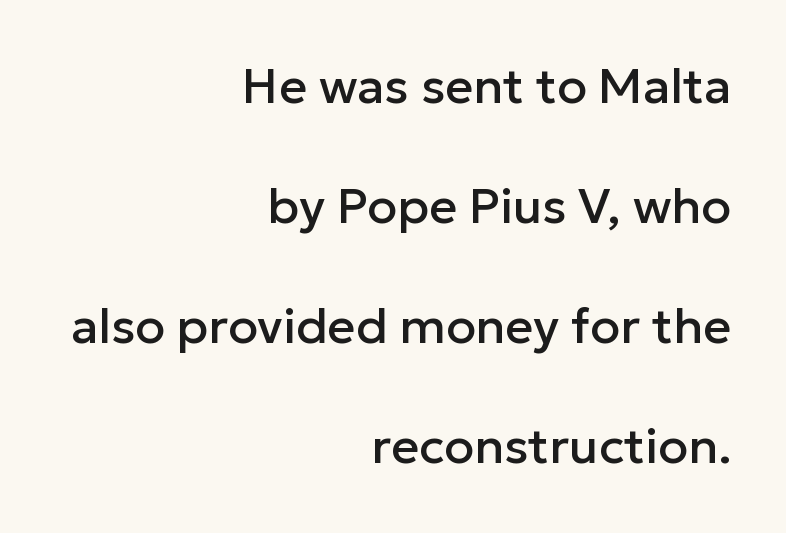
{"serif": "no", "italic": "no", "width": "normal", "stroke_contrast": "low", "x_height": "medium", "monospaced": "no", "underline": "no", "align": "right", "line_spacing": "loose", "line_spacing_ratio": 2.45, "letter_spacing": "normal", "letter_spacing_em": 0.0, "glyph_px": 49}
